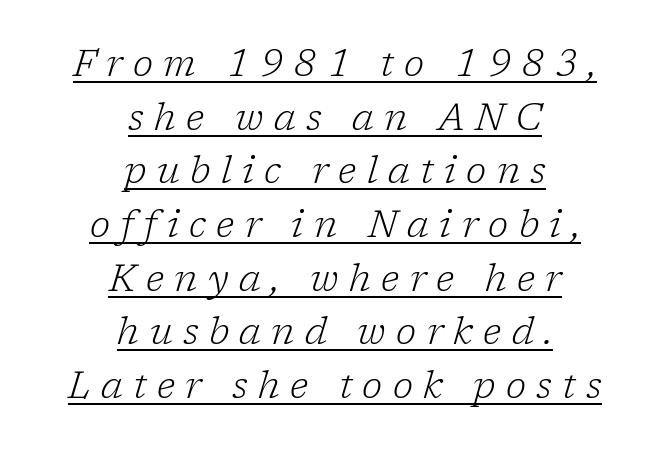
{"serif": "yes", "italic": "yes", "lean": "right", "slant_degrees": 17, "bold": "no", "weight": "light", "width": "normal", "stroke_contrast": "low", "x_height": "medium", "monospaced": "no", "underline": "yes", "align": "center", "line_spacing": "normal", "line_spacing_ratio": 1.45, "letter_spacing": "wide", "letter_spacing_em": 0.28, "glyph_px": 37}
